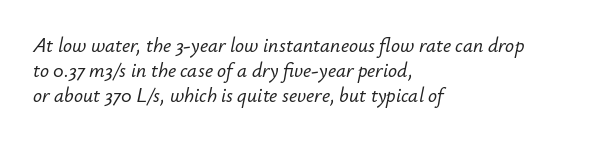
The image shows 20 px text type, italic (leaning right); set left-aligned, normal line spacing (1.25x), normal letter spacing, not underlined.
